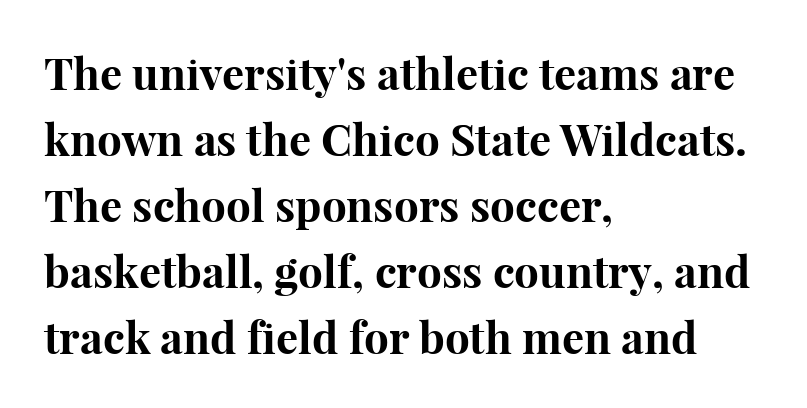
{"serif": "yes", "italic": "no", "bold": "yes", "weight": "bold", "width": "normal", "stroke_contrast": "high", "x_height": "medium", "monospaced": "no", "underline": "no", "align": "left", "line_spacing": "normal", "line_spacing_ratio": 1.5, "letter_spacing": "normal", "letter_spacing_em": 0.0, "glyph_px": 44}
